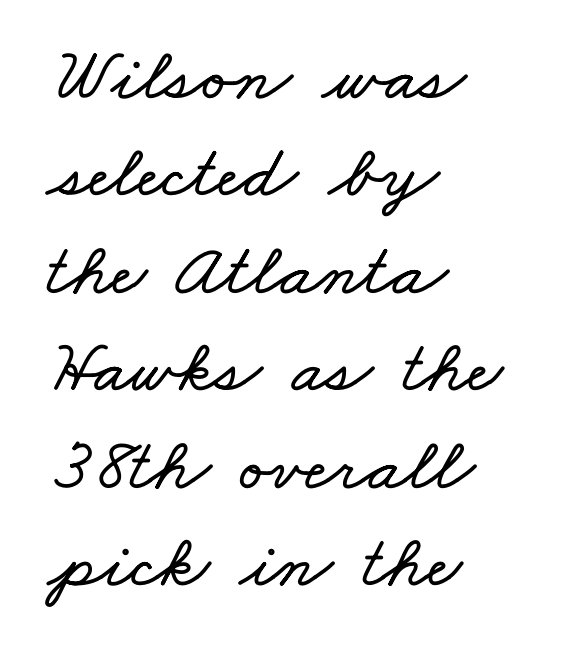
Q: Is the text underlined? A: No.
Q: How is the paragraph aligned? A: Left-aligned.
Q: Is the spacing between letters normal or unusually wide? A: Normal.
Q: Is the spacing between lines tight, normal or loose? A: Normal.
Q: Width (condensed, normal, or wide)? A: Wide.
Q: Stroke contrast? A: Low.
Q: x-height? A: Small.
Q: Monospaced? A: No.
